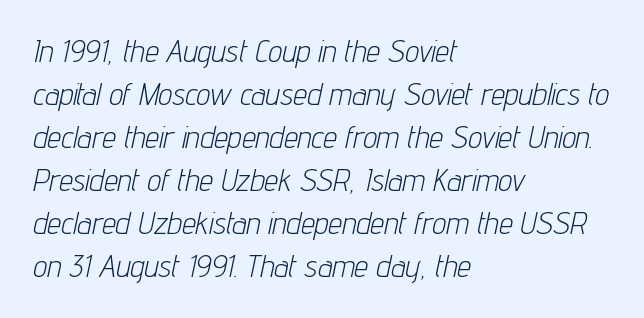
Q: Is the text bold? A: No.
Q: Is the text italic (slanted)? A: Yes, it leans right by about 12 degrees.
Q: Is the text underlined? A: No.
Q: How is the paragraph aligned? A: Left-aligned.
Q: Is the spacing between letters normal or unusually wide? A: Normal.
Q: Is the spacing between lines tight, normal or loose? A: Normal.
Q: Width (condensed, normal, or wide)? A: Condensed.
Q: Stroke contrast? A: Low.
Q: x-height? A: Medium.
Q: Monospaced? A: No.
